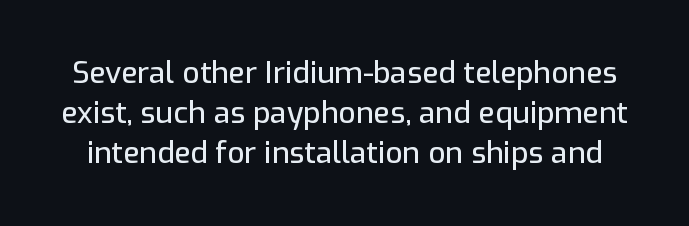
The image shows 30 px sans-serif type, upright; set normal line spacing (1.34x), normal letter spacing, not underlined; low stroke contrast and a medium x-height.
